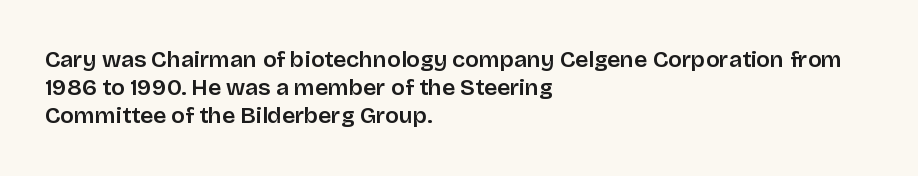
{"italic": "no", "bold": "semi", "underline": "no", "align": "left", "line_spacing_ratio": 1.22, "letter_spacing": "normal", "letter_spacing_em": 0.0, "glyph_px": 23}
